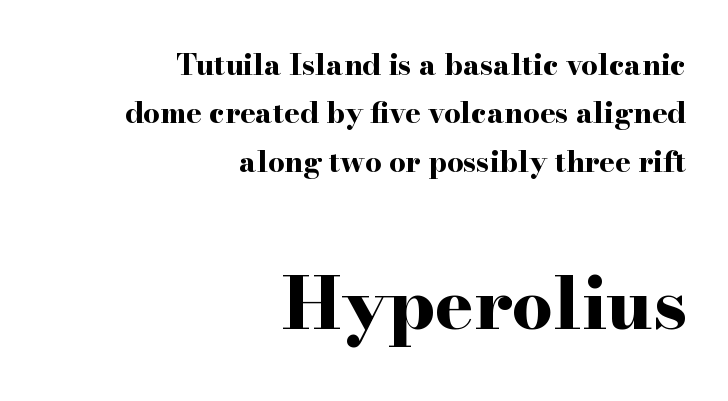
The image shows 73 px bold, wide serif type, upright; set right-aligned, normal line spacing (1.67x), normal letter spacing, not underlined; the second (bottom) block is 2.52x larger; high stroke contrast and a small x-height.
